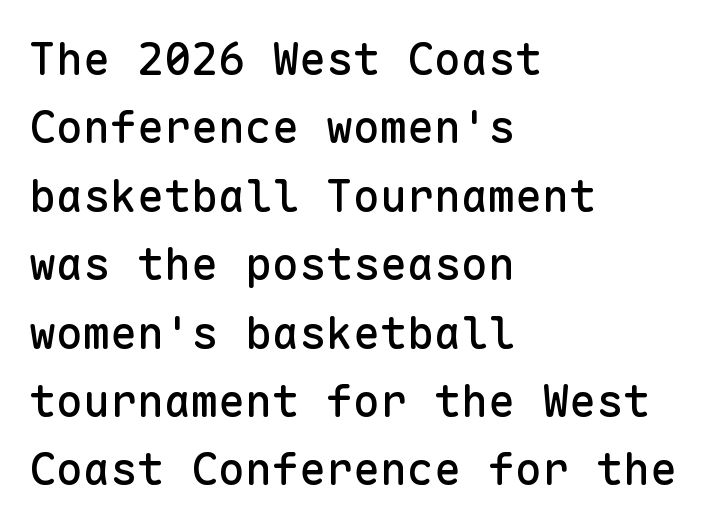
The image shows 45 px sans-serif type, upright, monospaced; set left-aligned, normal line spacing (1.52x), normal letter spacing, not underlined; low stroke contrast and a medium x-height.
